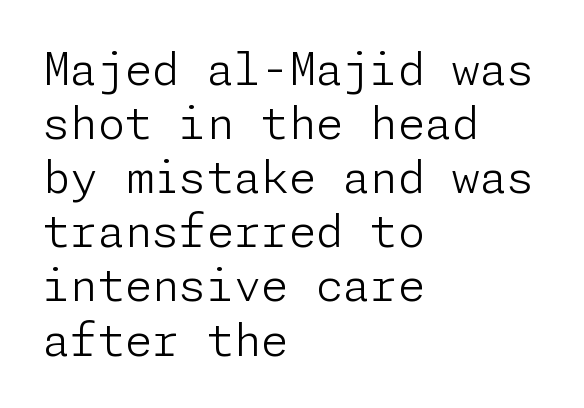
Q: Is the text bold? A: No.
Q: Is the text italic (slanted)? A: No, it is upright.
Q: Is the typeface a serif or a sans-serif typeface? A: Sans-serif.
Q: Is the text underlined? A: No.
Q: How is the paragraph aligned? A: Left-aligned.
Q: Is the spacing between letters normal or unusually wide? A: Normal.
Q: Width (condensed, normal, or wide)? A: Normal.
Q: Stroke contrast? A: Low.
Q: x-height? A: Medium.
